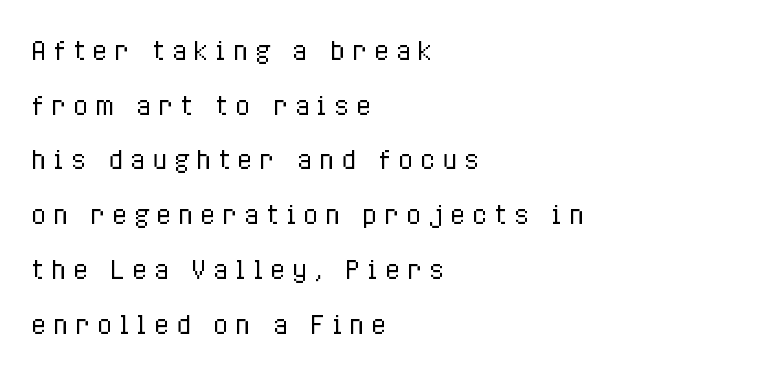
Q: Is the text bold? A: No.
Q: Is the text italic (slanted)? A: No, it is upright.
Q: Is the text underlined? A: No.
Q: How is the paragraph aligned? A: Left-aligned.
Q: Is the spacing between letters normal or unusually wide? A: Unusually wide.
Q: Is the spacing between lines tight, normal or loose? A: Loose.
